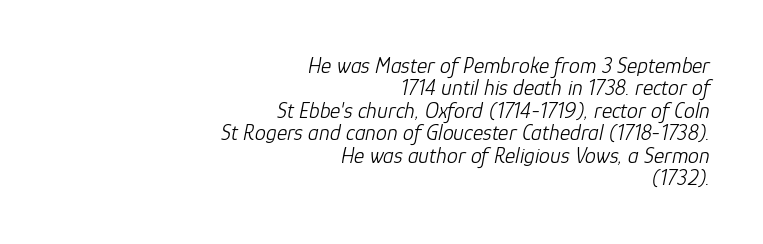
{"italic": "yes", "lean": "right", "slant_degrees": 12, "bold": "no", "underline": "no", "align": "right", "line_spacing": "tight", "line_spacing_ratio": 1.02, "letter_spacing": "normal", "letter_spacing_em": 0.0, "glyph_px": 22}
